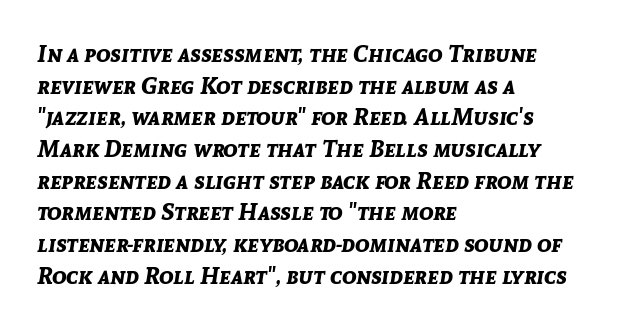
{"italic": "yes", "lean": "right", "slant_degrees": 8, "bold": "yes", "underline": "no", "align": "left", "line_spacing": "normal", "line_spacing_ratio": 1.32, "letter_spacing": "normal", "letter_spacing_em": 0.0, "glyph_px": 24}
